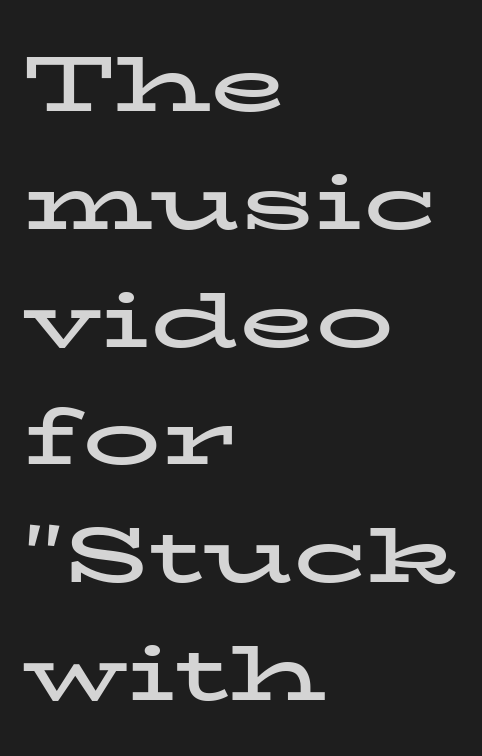
Q: Is the text bold? A: Yes.
Q: Is the text italic (slanted)? A: No, it is upright.
Q: Is the typeface a serif or a sans-serif typeface? A: Serif.
Q: Is the text underlined? A: No.
Q: How is the paragraph aligned? A: Left-aligned.
Q: Is the spacing between letters normal or unusually wide? A: Normal.
Q: Is the spacing between lines tight, normal or loose? A: Normal.
Q: Width (condensed, normal, or wide)? A: Wide.
Q: Stroke contrast? A: Low.
Q: x-height? A: Medium.
Q: Monospaced? A: No.
